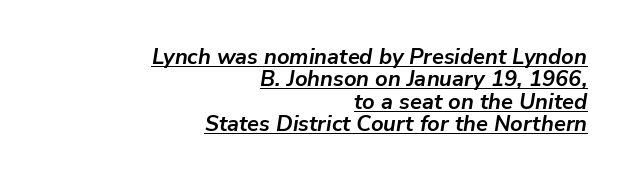
A continuous stroke trails under the words, as in a hyperlink. Notice how thick the strokes are: this is what a full bold looks like. The ragged edge is on the left, which tells us the setting is flush right. One glance says dense: line gaps are narrower than usual. Short note: letters normally spaced.
